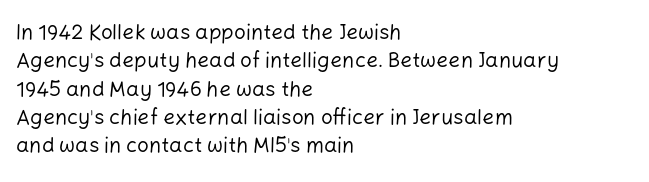
{"italic": "no", "bold": "no", "underline": "no", "align": "left", "line_spacing": "normal", "line_spacing_ratio": 1.35, "letter_spacing": "normal", "letter_spacing_em": 0.0, "glyph_px": 21}
